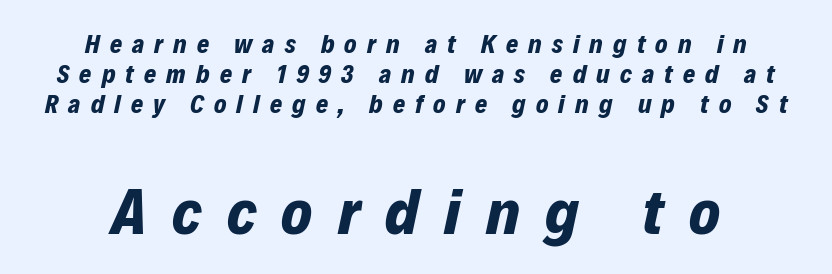
{"italic": "yes", "lean": "right", "slant_degrees": 12, "bold": "yes", "weight": "bold", "width": "normal", "stroke_contrast": "low", "x_height": "medium", "monospaced": "no", "underline": "no", "align": "center", "line_spacing_ratio": 1.16, "letter_spacing": "wide", "letter_spacing_em": 0.39, "larger_block": "second", "size_ratio": 2.5, "glyph_px": 65}
